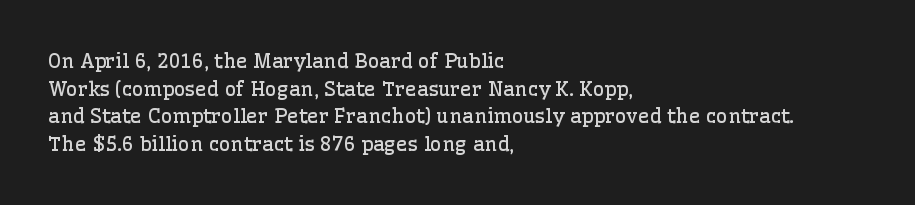
{"italic": "no", "bold": "no", "underline": "no", "align": "left", "line_spacing": "normal", "line_spacing_ratio": 1.38, "letter_spacing": "normal", "letter_spacing_em": 0.0, "glyph_px": 20}
